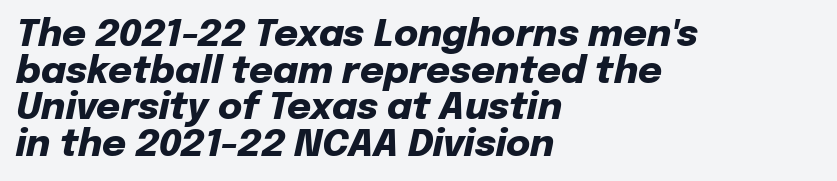
Line spacing here is tight. Honestly, the letter spacing is just normal — you wouldn't notice it. Weight: bold. The letters advance in unequal steps, a hallmark of proportional type. In CSS terms this would be text-align: left. This rendering features lettering with no underline.
